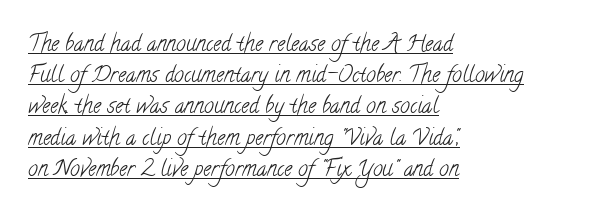
Quick note: interline space is typical. Descenders here cross a horizontal rule under the line. The compositor pushed each line to the left boundary. Counters stay open thanks to moderate or lighter strokes. Tracking here is standard; glyphs follow each other at the usual distance.
